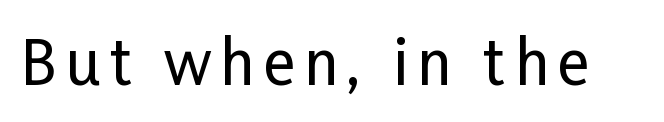
{"serif": "no", "italic": "no", "width": "condensed", "stroke_contrast": "low", "x_height": "medium", "monospaced": "no", "underline": "no", "glyph_px": 60}
